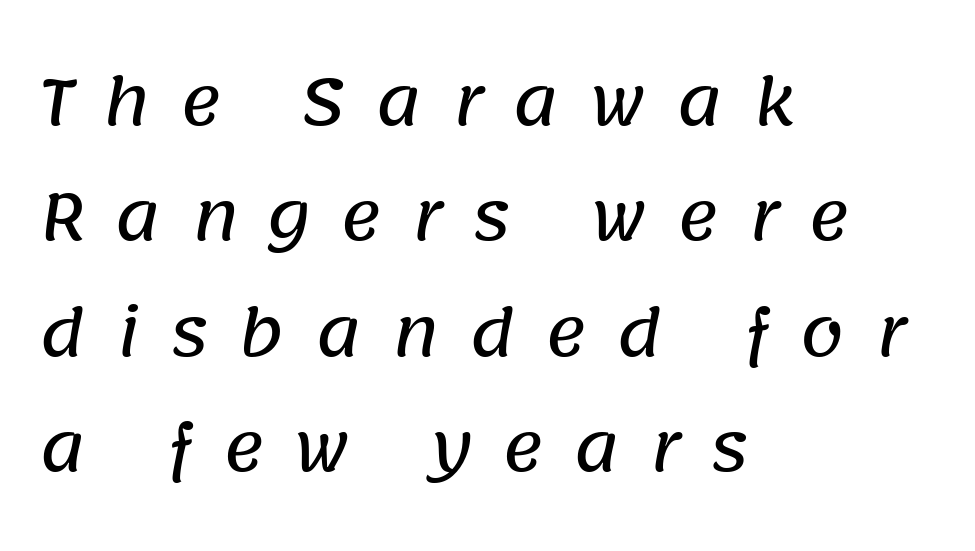
The image shows 63 px sans-serif type; set left-aligned, line spacing 1.83x, unusually wide letter spacing (+0.47 em), not underlined; low stroke contrast and a large x-height.
